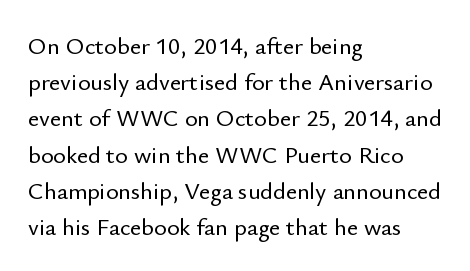
The image shows 24 px text type, upright; set left-aligned, normal line spacing (1.51x), normal letter spacing, not underlined.
